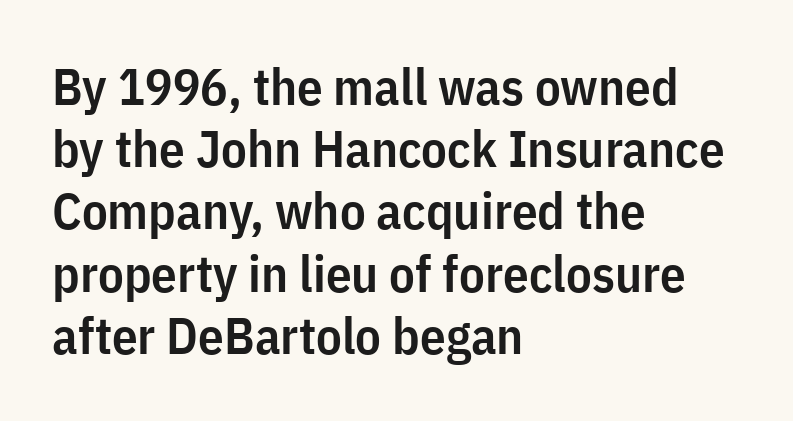
The setting favours the left margin, as ordinary paragraphs usually do. Serifs: no, the terminals of the letterforms are clean. These lines are rendered in a variable-pitch font. Tracking here is standard; glyphs follow each other at the usual distance.
